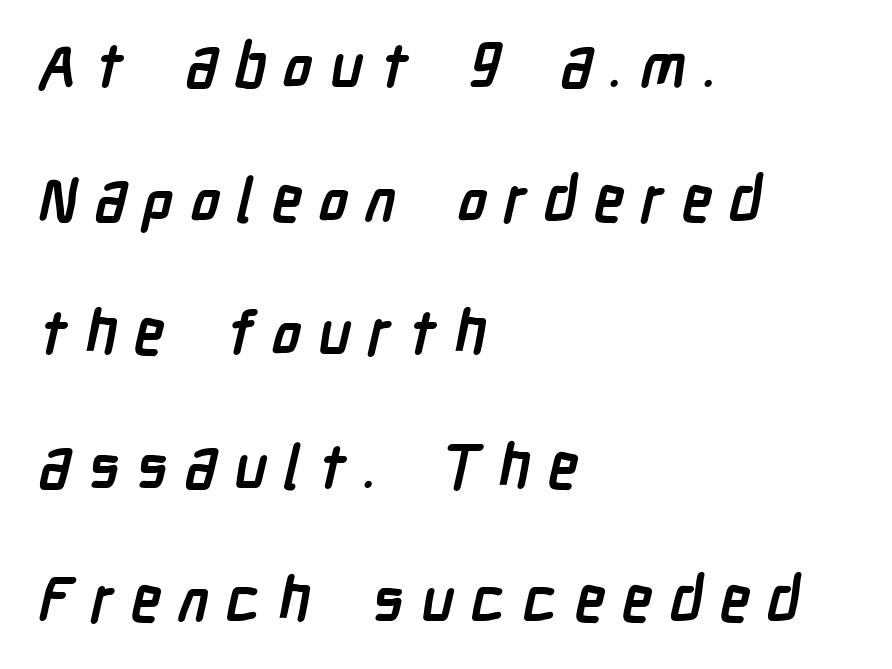
Q: Is the text bold? A: Yes.
Q: Is the typeface a serif or a sans-serif typeface? A: Sans-serif.
Q: Is the text underlined? A: No.
Q: How is the paragraph aligned? A: Left-aligned.
Q: Is the spacing between letters normal or unusually wide? A: Unusually wide.
Q: Is the spacing between lines tight, normal or loose? A: Loose.
Q: Width (condensed, normal, or wide)? A: Condensed.
Q: Stroke contrast? A: Low.
Q: x-height? A: Medium.
Q: Monospaced? A: No.
